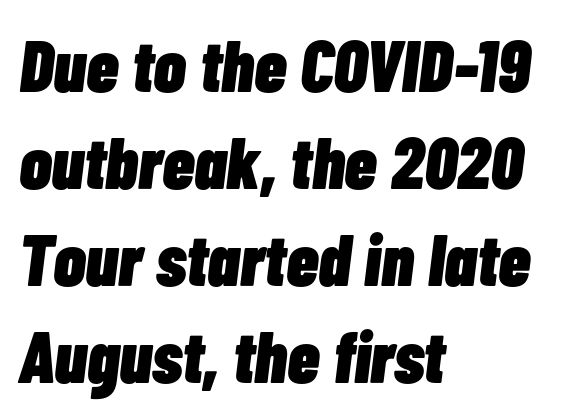
Students, observe: this is what conventionally led text looks like. One-word summary of the alignment: left. The space directly below the letters is spotless. The rendering uses a bold face; every stroke is thick and dark.
